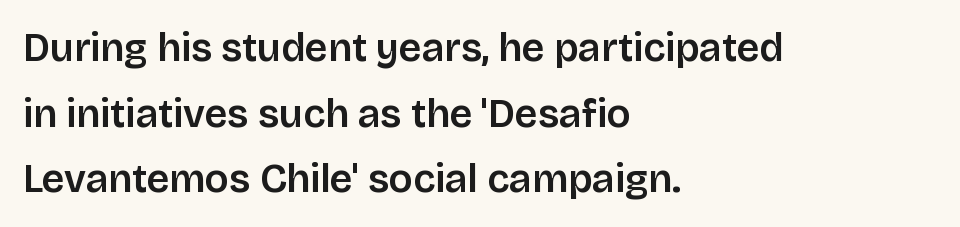
The passage shown stacks its lines at a standard gap. These lines keep a tight, regular rhythm from letter to letter. Think of a printed novel: that variable character pitch is what you see here. Reading down the block, your eye returns to a fixed left position each line. Unmarked baselines from the first word to the last. Unlike a traditional serif, this face leaves its strokes unadorned.
